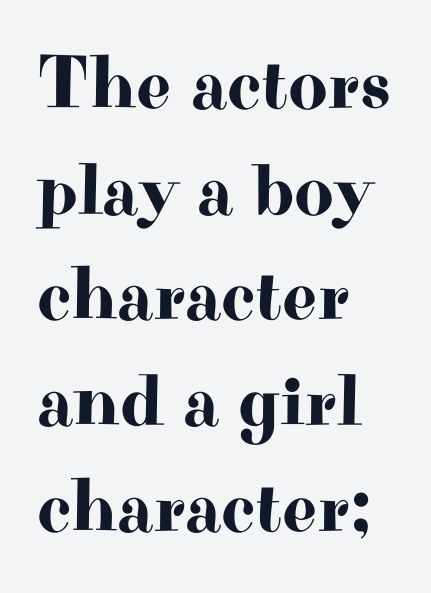
Q: Is the text italic (slanted)? A: No, it is upright.
Q: Is the typeface a serif or a sans-serif typeface? A: Serif.
Q: Is the text underlined? A: No.
Q: How is the paragraph aligned? A: Left-aligned.
Q: Is the spacing between letters normal or unusually wide? A: Normal.
Q: Is the spacing between lines tight, normal or loose? A: Normal.
Q: Width (condensed, normal, or wide)? A: Wide.
Q: Stroke contrast? A: High.
Q: x-height? A: Small.
Q: Monospaced? A: No.
